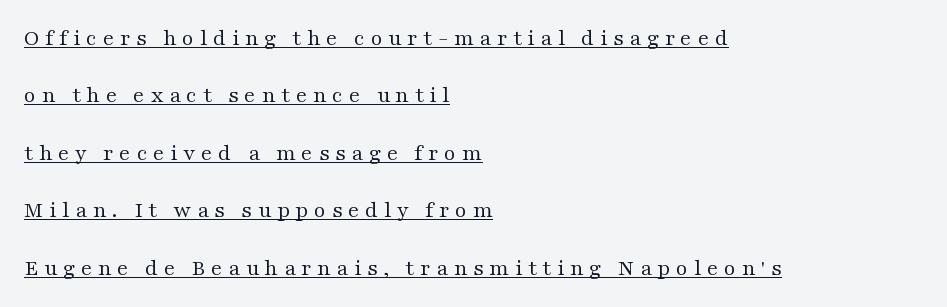
{"italic": "no", "bold": "no", "underline": "yes", "align": "left", "line_spacing": "loose", "line_spacing_ratio": 2.5, "letter_spacing": "wide", "letter_spacing_em": 0.24, "glyph_px": 23}
